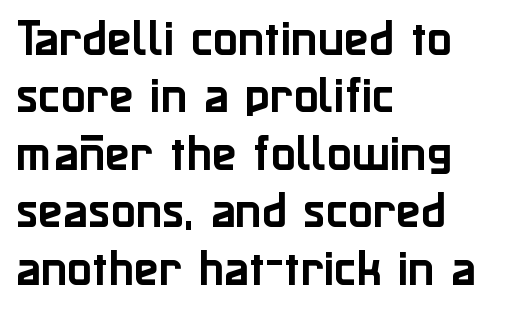
Each new line begins a customary step beneath the previous one. The rendering uses natural spacing where letterforms have individual widths. This sample uses a sans-serif face. These lines are set flush left with a ragged right edge.
